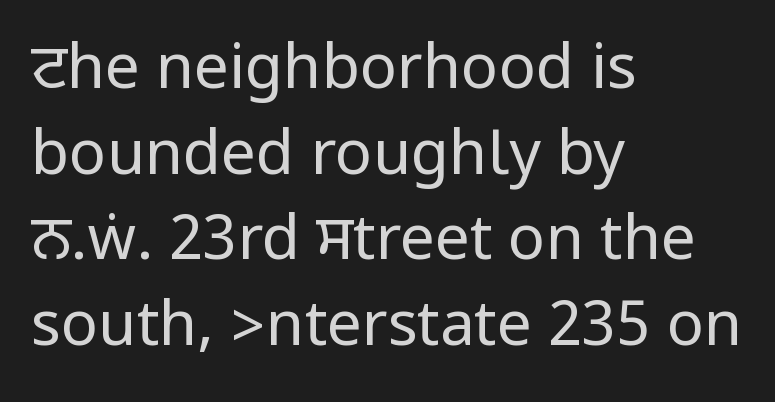
Q: Is the text bold? A: No.
Q: Is the text italic (slanted)? A: No, it is upright.
Q: Is the typeface a serif or a sans-serif typeface? A: Sans-serif.
Q: Is the text underlined? A: No.
Q: How is the paragraph aligned? A: Left-aligned.
Q: Is the spacing between letters normal or unusually wide? A: Normal.
Q: Is the spacing between lines tight, normal or loose? A: Normal.
Q: Width (condensed, normal, or wide)? A: Condensed.
Q: Stroke contrast? A: Low.
